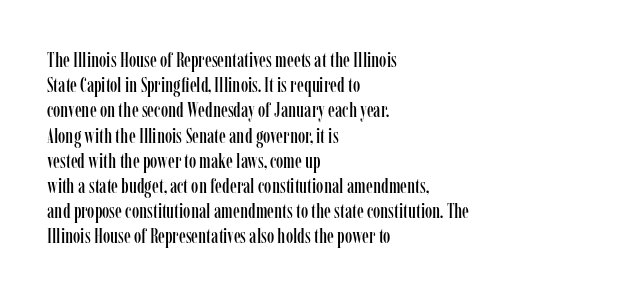
Q: Is the text italic (slanted)? A: No, it is upright.
Q: Is the text underlined? A: No.
Q: How is the paragraph aligned? A: Left-aligned.
Q: Is the spacing between letters normal or unusually wide? A: Normal.
